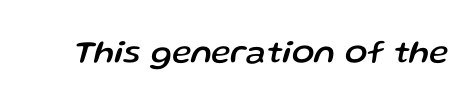
The image shows 33 px text type, italic (leaning right); set normal letter spacing, not underlined; low stroke contrast and a medium x-height.
